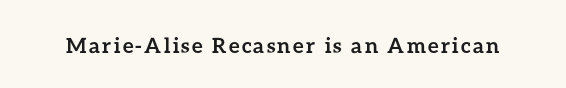
The image shows 21 px bold type, upright; set not underlined.
